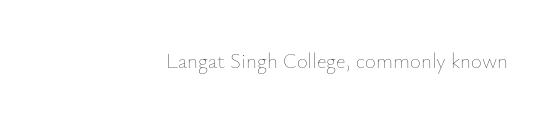
{"italic": "no", "bold": "no", "underline": "no", "align": "right", "letter_spacing": "normal", "letter_spacing_em": 0.0, "glyph_px": 21}
